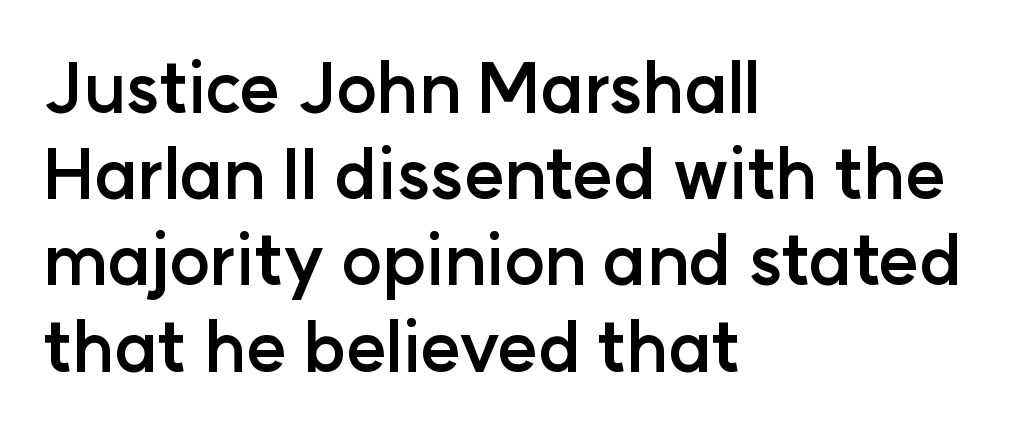
Q: Is the text bold? A: Yes.
Q: Is the text italic (slanted)? A: No, it is upright.
Q: Is the typeface a serif or a sans-serif typeface? A: Sans-serif.
Q: Is the text underlined? A: No.
Q: How is the paragraph aligned? A: Left-aligned.
Q: Is the spacing between letters normal or unusually wide? A: Normal.
Q: Is the spacing between lines tight, normal or loose? A: Normal.
Q: Width (condensed, normal, or wide)? A: Normal.
Q: Stroke contrast? A: Low.
Q: x-height? A: Medium.
Q: Monospaced? A: No.
